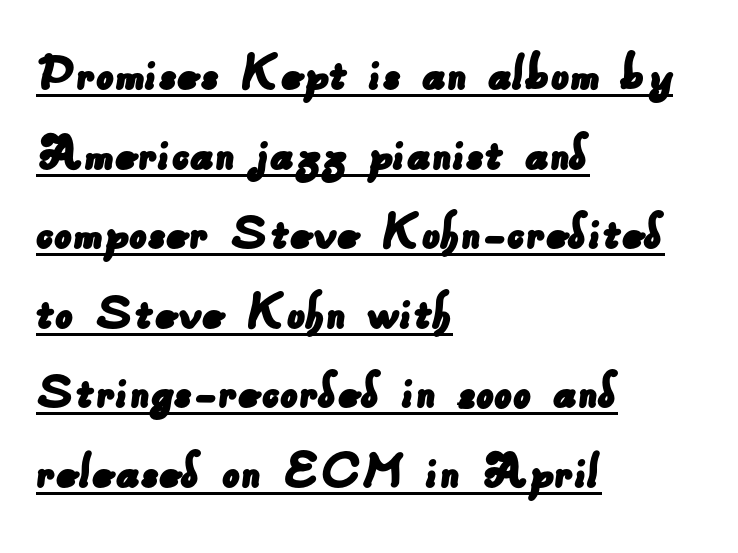
The image shows 56 px sans-serif type; set left-aligned, normal line spacing (1.42x), normal letter spacing, underlined; low stroke contrast and a small x-height.
